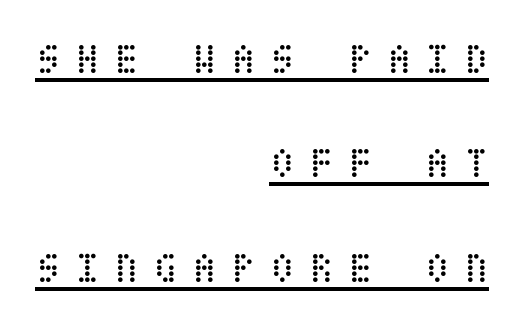
The image shows 43 px regular-weight, condensed type, upright; set right-aligned, loose line spacing (2.43x), unusually wide letter spacing (+0.36 em), underlined; low stroke contrast and a large x-height.
